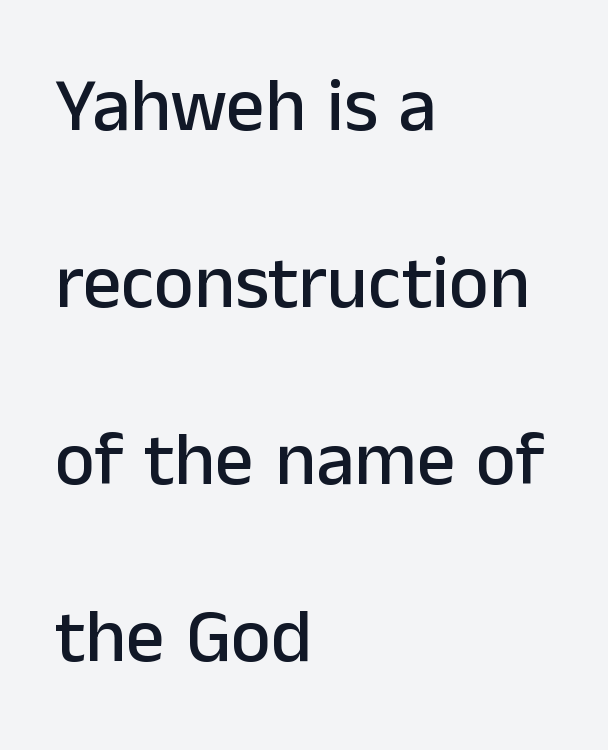
Q: Is the text italic (slanted)? A: No, it is upright.
Q: Is the typeface a serif or a sans-serif typeface? A: Sans-serif.
Q: Is the text underlined? A: No.
Q: How is the paragraph aligned? A: Left-aligned.
Q: Is the spacing between letters normal or unusually wide? A: Normal.
Q: Is the spacing between lines tight, normal or loose? A: Loose.
Q: Width (condensed, normal, or wide)? A: Normal.
Q: Stroke contrast? A: Low.
Q: x-height? A: Medium.
Q: Monospaced? A: No.
